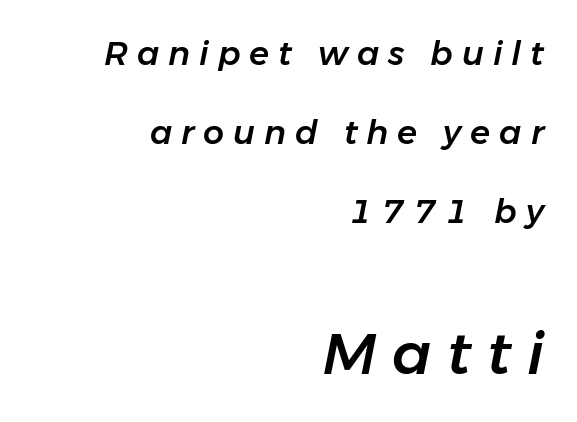
{"italic": "yes", "lean": "right", "slant_degrees": 11, "width": "normal", "stroke_contrast": "low", "x_height": "medium", "monospaced": "no", "underline": "no", "align": "right", "line_spacing": "loose", "line_spacing_ratio": 2.4, "letter_spacing": "wide", "letter_spacing_em": 0.27, "larger_block": "second", "size_ratio": 1.76, "glyph_px": 58}
